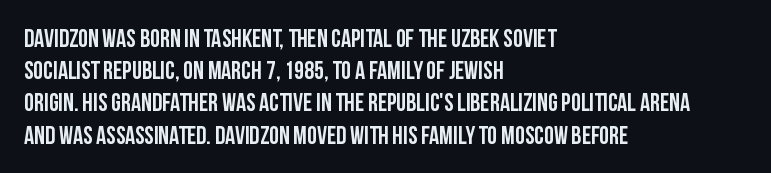
Q: Is the text italic (slanted)? A: No, it is upright.
Q: Is the text underlined? A: No.
Q: How is the paragraph aligned? A: Left-aligned.
Q: Is the spacing between letters normal or unusually wide? A: Normal.
Q: Is the spacing between lines tight, normal or loose? A: Normal.
